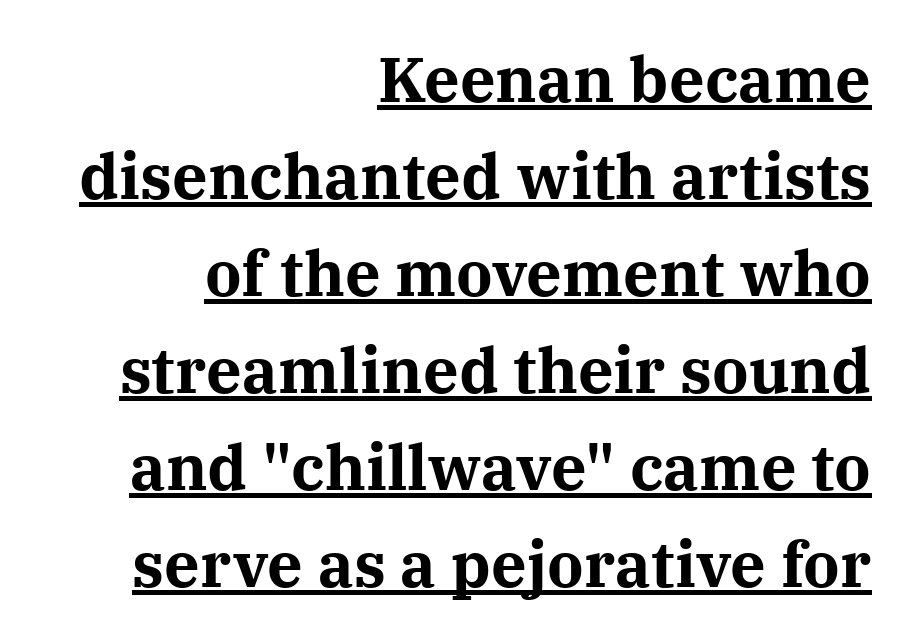
{"serif": "yes", "italic": "no", "bold": "yes", "weight": "bold", "width": "normal", "stroke_contrast": "medium", "x_height": "medium", "monospaced": "no", "underline": "yes", "align": "right", "line_spacing": "normal", "line_spacing_ratio": 1.54, "letter_spacing": "normal", "letter_spacing_em": 0.0, "glyph_px": 63}
